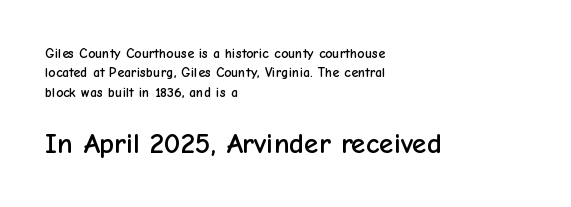
The image shows 29 px sans-serif type, upright; set left-aligned, normal line spacing (1.38x), normal letter spacing, not underlined; the second (bottom) block is 2.07x larger; low stroke contrast and a medium x-height.
